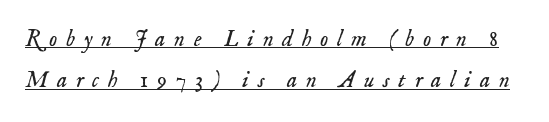
{"italic": "yes", "lean": "right", "slant_degrees": 18, "bold": "no", "underline": "yes", "line_spacing_ratio": 1.8, "letter_spacing": "wide", "letter_spacing_em": 0.38, "glyph_px": 23}
